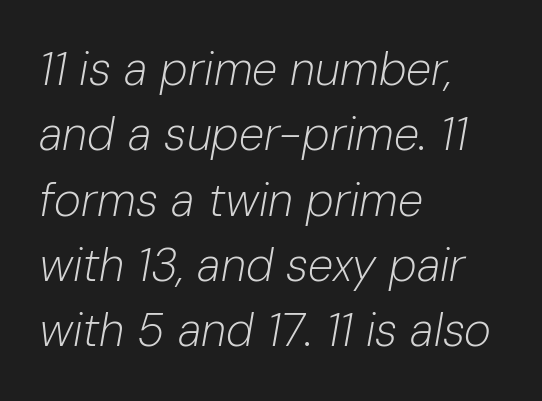
Normally led — the rows are evenly, conventionally spaced. Is the block centered? No — it sits flush against the left margin. Compared with ordinary roman type, these characters are visibly tilted. Rule under the text: the space is simply empty. Character widths vary here, with narrow letters taking less room than wide ones. This sample uses plain, unmodified letter spacing.
